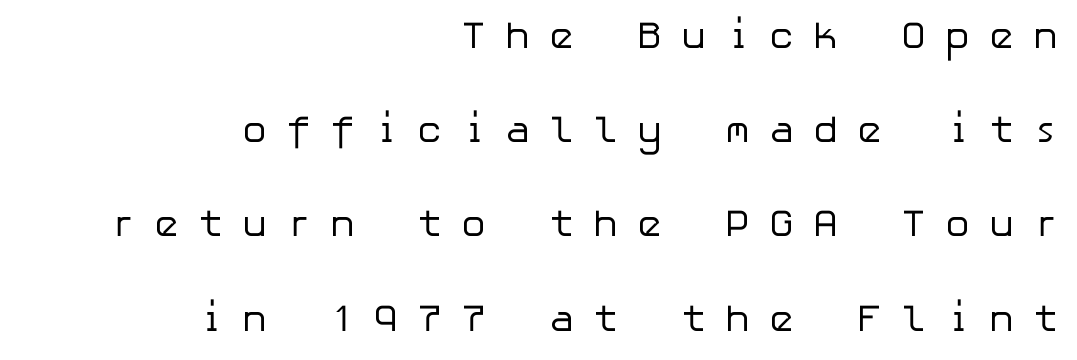
The image shows 38 px regular-weight sans-serif type, upright; set right-aligned, loose line spacing (2.48x), unusually wide letter spacing (+0.49 em), not underlined; low stroke contrast and a medium x-height.
